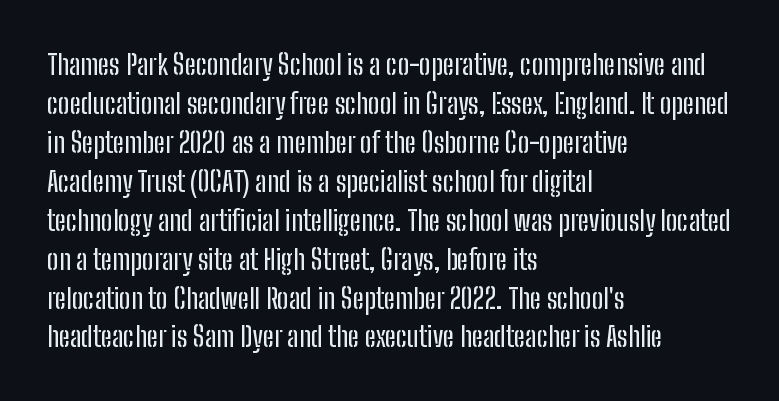
Check where the strokes stop: nothing finishes them off — pure sans. Tall strokes in this sample are plumb rather than angled. The passage shown is typed in a proportional face where columns would drift. The passage shown has conventional tracking throughout.
